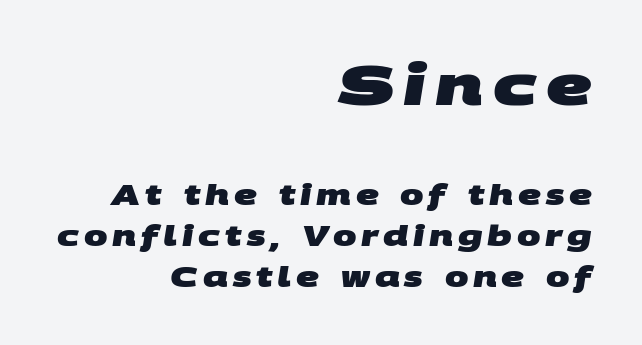
Q: Is the text bold? A: Yes.
Q: Is the typeface a serif or a sans-serif typeface? A: Sans-serif.
Q: Is the text underlined? A: No.
Q: How is the paragraph aligned? A: Right-aligned.
Q: Is the spacing between lines tight, normal or loose? A: Normal.
Q: Which block of text is set in a larger size, the first (top) or the second (bottom)? A: The first (top) one.
Q: Width (condensed, normal, or wide)? A: Wide.
Q: Stroke contrast? A: Medium.
Q: x-height? A: Large.
Q: Monospaced? A: No.
